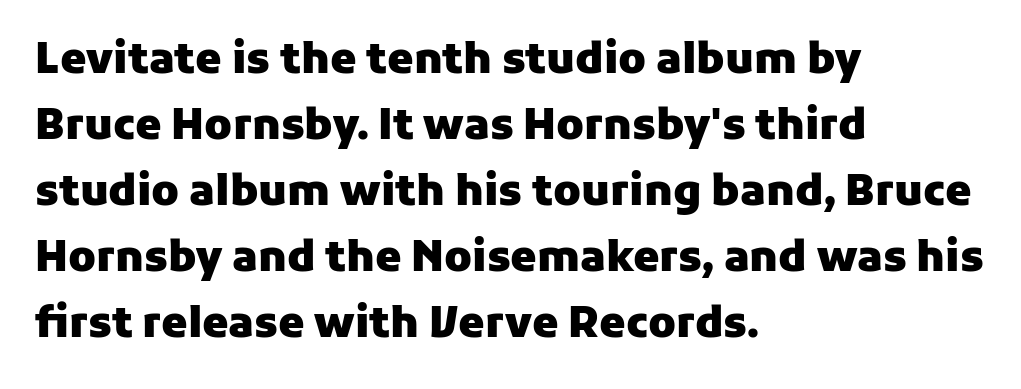
Q: Is the text bold? A: Yes.
Q: Is the text italic (slanted)? A: No, it is upright.
Q: Is the typeface a serif or a sans-serif typeface? A: Sans-serif.
Q: Is the text underlined? A: No.
Q: How is the paragraph aligned? A: Left-aligned.
Q: Is the spacing between letters normal or unusually wide? A: Normal.
Q: Is the spacing between lines tight, normal or loose? A: Normal.
Q: Width (condensed, normal, or wide)? A: Normal.
Q: Stroke contrast? A: Low.
Q: x-height? A: Medium.
Q: Monospaced? A: No.
